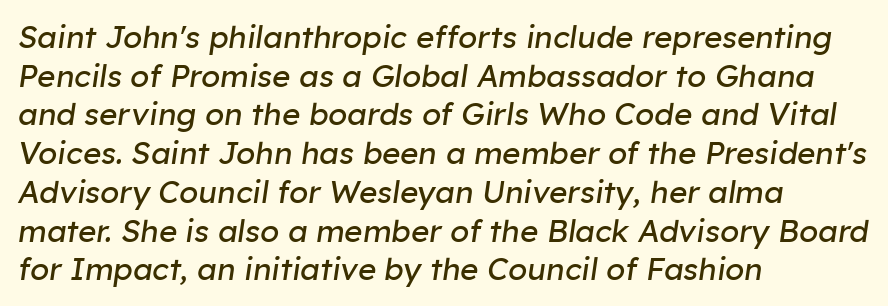
{"italic": "yes", "lean": "right", "slant_degrees": 8, "bold": "no", "weight": "regular", "width": "normal", "stroke_contrast": "low", "x_height": "medium", "monospaced": "no", "underline": "no", "align": "left", "line_spacing": "normal", "line_spacing_ratio": 1.25, "letter_spacing": "normal", "letter_spacing_em": 0.0, "glyph_px": 31}
